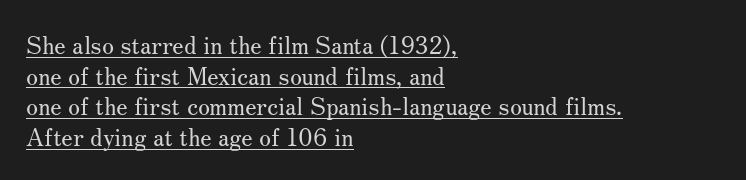
The image shows 24 px text type, upright; set left-aligned, normal line spacing (1.28x), normal letter spacing, underlined.
